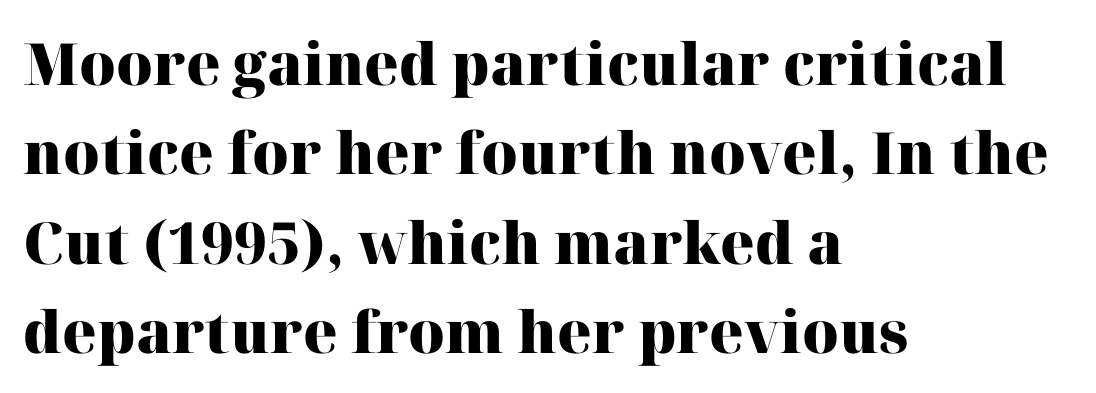
The face used here is rendered with its standard letterfit. The font's upright variant was chosen for this text. Caption: multi-line text, flush left, ragged right. The zone under the glyphs is completely vacant. Students, this is bold: see how much ink each stroke carries.
